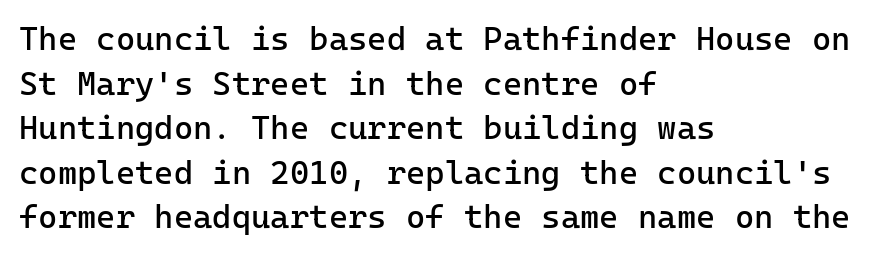
Typographically, this falls in the sans-serif category. A normal amount of white space separates one row of letters from the next. Left-aligned paragraph, ragged on the right. The cut favours lightness, reaching ordinary text weight at its darkest. The font's upright variant was chosen for this text.
